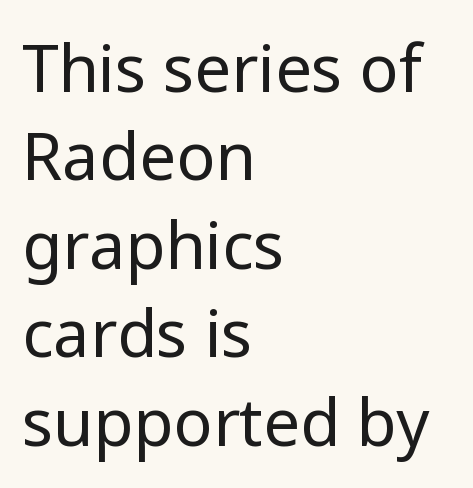
The image shows 65 px regular-weight sans-serif type, upright; set left-aligned, normal line spacing (1.36x), normal letter spacing, not underlined; low stroke contrast and a medium x-height.
